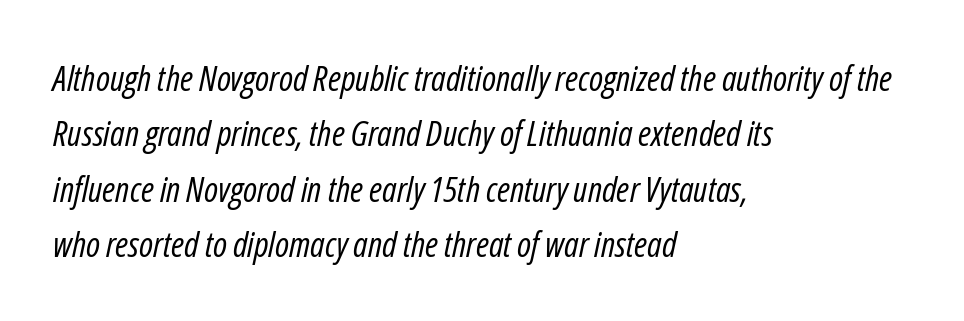
{"italic": "yes", "lean": "right", "slant_degrees": 12, "bold": "no", "weight": "regular", "width": "condensed", "stroke_contrast": "low", "x_height": "medium", "monospaced": "no", "underline": "no", "align": "left", "line_spacing": "normal", "line_spacing_ratio": 1.58, "letter_spacing": "normal", "letter_spacing_em": 0.0, "glyph_px": 35}
